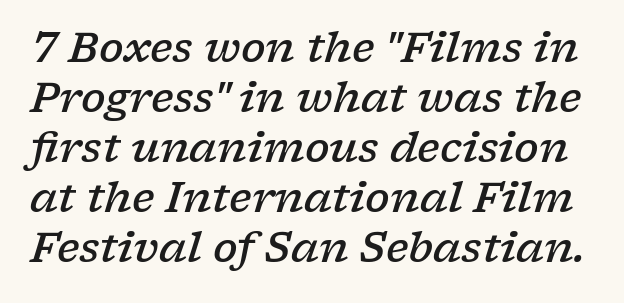
The image shows 41 px semibold, wide serif type, italic (leaning right); set line spacing 1.22x, normal letter spacing, not underlined; low stroke contrast and a medium x-height.
